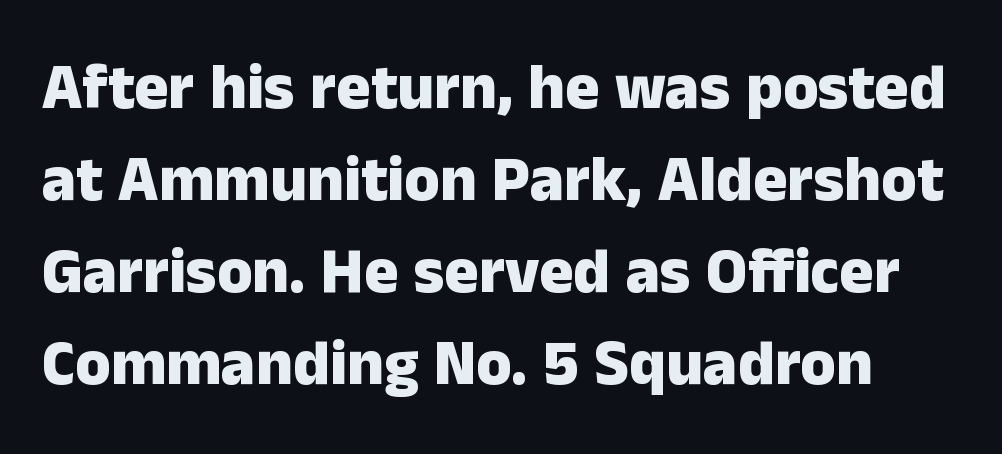
Q: Is the text bold? A: Yes.
Q: Is the text italic (slanted)? A: No, it is upright.
Q: Is the typeface a serif or a sans-serif typeface? A: Sans-serif.
Q: Is the text underlined? A: No.
Q: Is the spacing between letters normal or unusually wide? A: Normal.
Q: Is the spacing between lines tight, normal or loose? A: Normal.
Q: Width (condensed, normal, or wide)? A: Normal.
Q: Stroke contrast? A: Low.
Q: x-height? A: Medium.
Q: Monospaced? A: No.
